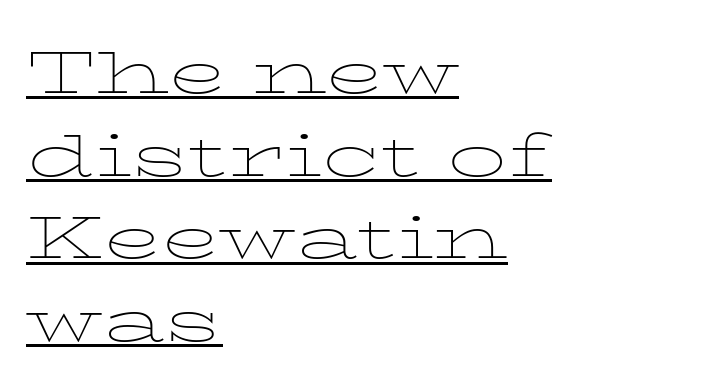
All the whitespace from short lines collects on the right. This is roman type, the default non-slanted kind. This is not heavy type; no bold has been used. The letters advance in unequal steps, a hallmark of proportional type. Unlike a clean sans, this face finishes its strokes with serifs. Standard letterfit; no display-style spreading of the glyphs.
